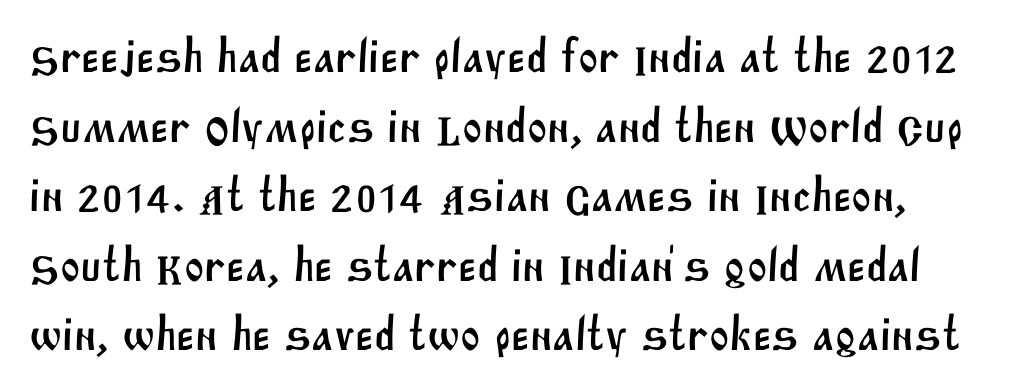
Compared with typical paragraphs, the rows here are spaced about the same. The passage shown is typeset with a sans-serif family. There is no visible air inserted between adjacent glyphs. Type without underlining. These lines are rendered in a variable-pitch font.
